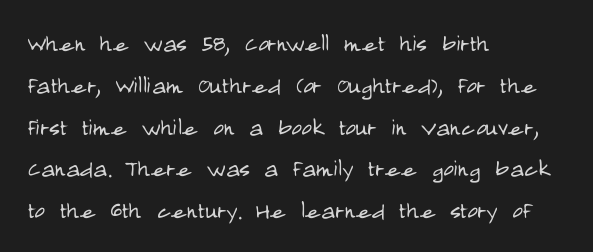
The image shows 29 px light, condensed sans-serif type, upright; set left-aligned, normal line spacing (1.44x), normal letter spacing, not underlined; low stroke contrast and a large x-height.
